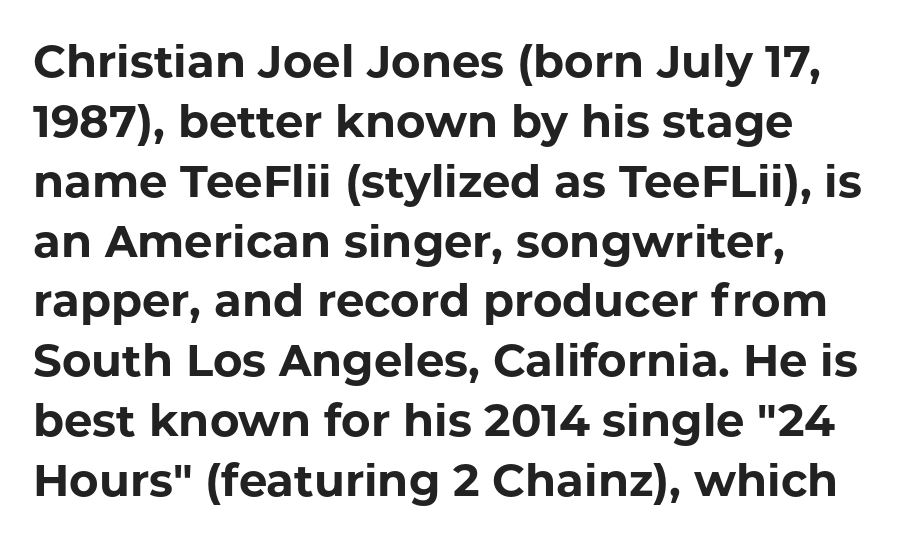
The image shows 45 px bold sans-serif type, upright; set left-aligned, normal line spacing (1.33x), normal letter spacing, not underlined; low stroke contrast and a medium x-height.
